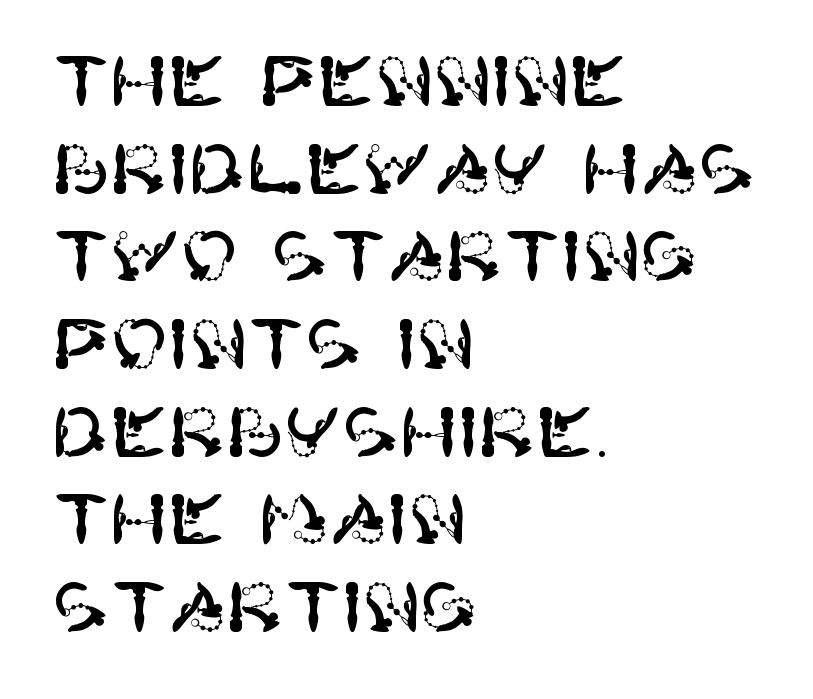
Q: Is the text italic (slanted)? A: No, it is upright.
Q: Is the typeface a serif or a sans-serif typeface? A: Sans-serif.
Q: Is the text underlined? A: No.
Q: How is the paragraph aligned? A: Left-aligned.
Q: Is the spacing between letters normal or unusually wide? A: Normal.
Q: Is the spacing between lines tight, normal or loose? A: Normal.
Q: Width (condensed, normal, or wide)? A: Normal.
Q: Stroke contrast? A: High.
Q: x-height? A: Large.
